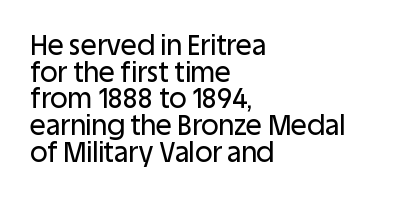
The image shows 27 px text type, upright; set left-aligned, tight line spacing (0.99x), normal letter spacing, not underlined.
